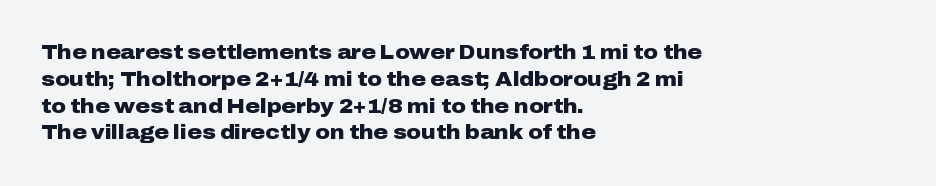
Q: Is the text bold? A: Yes.
Q: Is the text italic (slanted)? A: No, it is upright.
Q: Is the text underlined? A: No.
Q: How is the paragraph aligned? A: Left-aligned.
Q: Is the spacing between letters normal or unusually wide? A: Normal.
Q: Is the spacing between lines tight, normal or loose? A: Normal.
